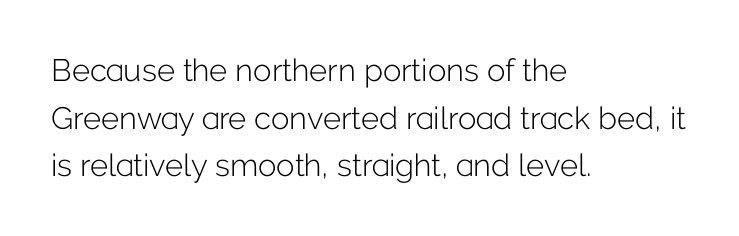
Has an underline been added? It has not. Is the type heavy? It reads as light-to-regular instead. Students, note that the glyphs here touch the page at normal intervals. The type sits square on the baseline with zero lean.
